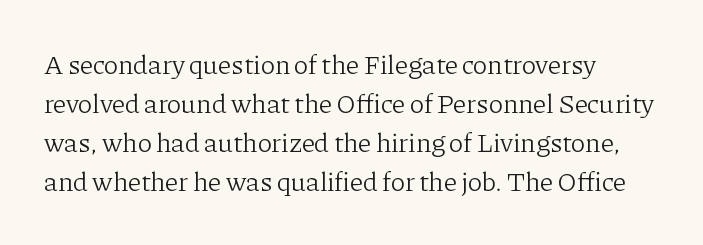
Q: Is the text bold? A: No.
Q: Is the text italic (slanted)? A: No, it is upright.
Q: Is the text underlined? A: No.
Q: How is the paragraph aligned? A: Left-aligned.
Q: Is the spacing between letters normal or unusually wide? A: Normal.
Q: Is the spacing between lines tight, normal or loose? A: Normal.
